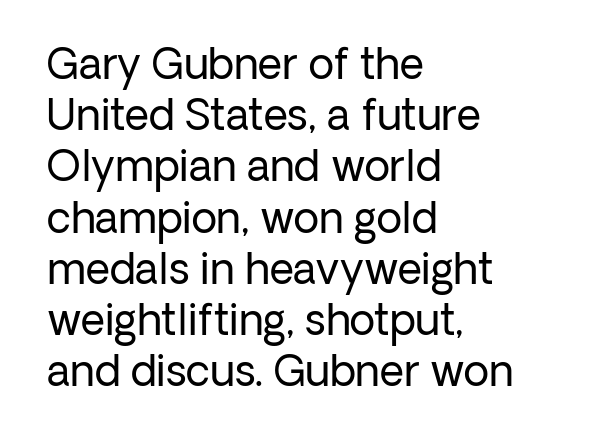
{"serif": "no", "italic": "no", "bold": "no", "weight": "regular", "width": "normal", "stroke_contrast": "low", "x_height": "medium", "monospaced": "no", "underline": "no", "align": "left", "line_spacing_ratio": 1.22, "letter_spacing": "normal", "letter_spacing_em": 0.0, "glyph_px": 42}
